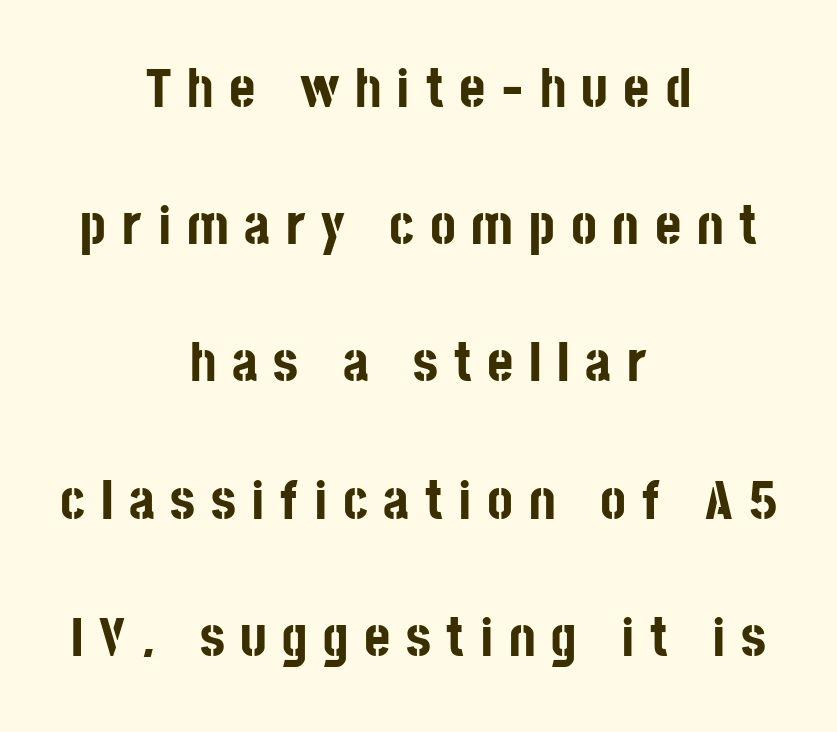
Q: Is the text bold? A: Yes.
Q: Is the text italic (slanted)? A: No, it is upright.
Q: Is the typeface a serif or a sans-serif typeface? A: Sans-serif.
Q: Is the text underlined? A: No.
Q: How is the paragraph aligned? A: Centered.
Q: Is the spacing between letters normal or unusually wide? A: Unusually wide.
Q: Is the spacing between lines tight, normal or loose? A: Loose.
Q: Width (condensed, normal, or wide)? A: Condensed.
Q: Stroke contrast? A: Low.
Q: x-height? A: Large.
Q: Monospaced? A: No.
